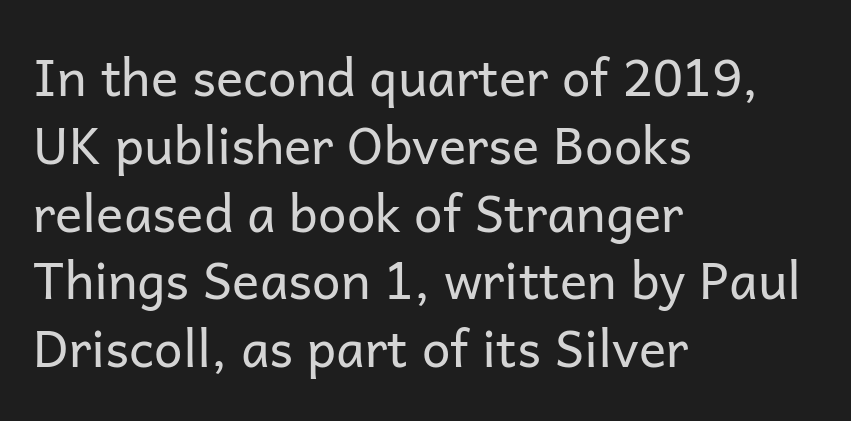
The image shows 51 px regular-weight sans-serif type, upright; set left-aligned, normal line spacing (1.33x), normal letter spacing, not underlined; low stroke contrast and a medium x-height.
